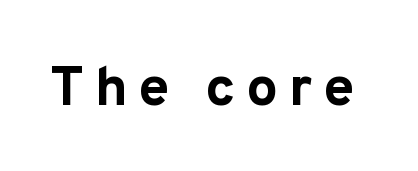
{"serif": "no", "italic": "no", "bold": "yes", "weight": "bold", "width": "normal", "stroke_contrast": "low", "x_height": "medium", "monospaced": "no", "underline": "no", "glyph_px": 56}
